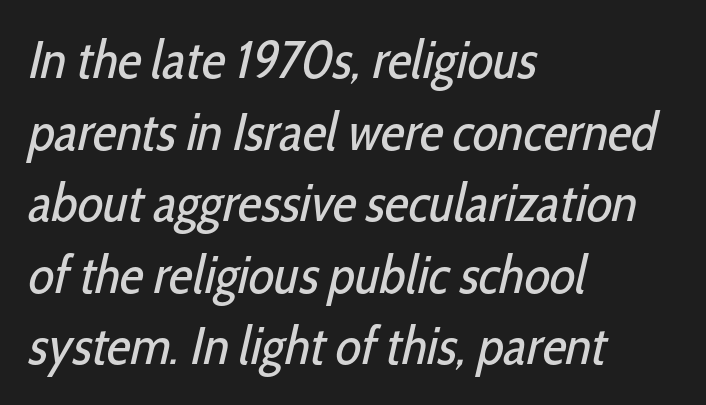
Q: Is the text bold? A: No.
Q: Is the typeface a serif or a sans-serif typeface? A: Sans-serif.
Q: Is the text underlined? A: No.
Q: How is the paragraph aligned? A: Left-aligned.
Q: Is the spacing between letters normal or unusually wide? A: Normal.
Q: Is the spacing between lines tight, normal or loose? A: Normal.
Q: Width (condensed, normal, or wide)? A: Condensed.
Q: Stroke contrast? A: Low.
Q: x-height? A: Medium.
Q: Monospaced? A: No.
